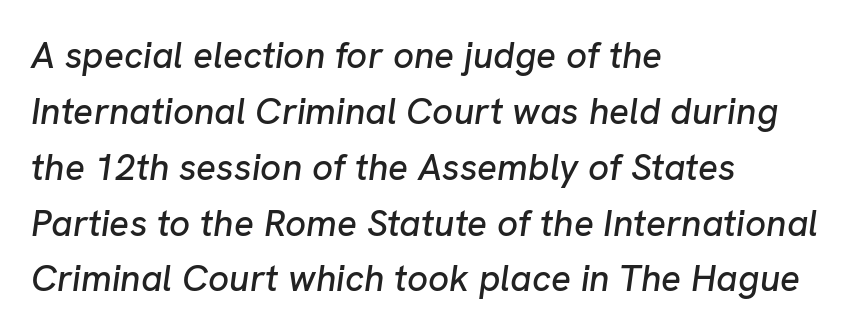
Varying glyph widths throughout — classic text-font behaviour. Caption: multi-line text, flush left, ragged right. The block of text has a typical density, with ordinary space between rows. Emphasis-style slanted type is in use. Nobody touched the tracking dial on this one.
